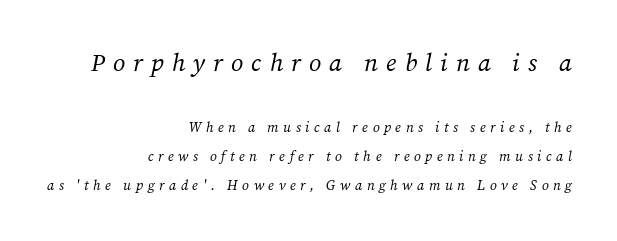
These lines were composed using italics. The letters look calm and open, with moderate or lighter stems. Visually the block forms a straight wall on the right and a jagged coastline on the left. Observe the wide spacing: letters keep a clear distance from each other. Airy leading. Check under the words: just untouched page.
